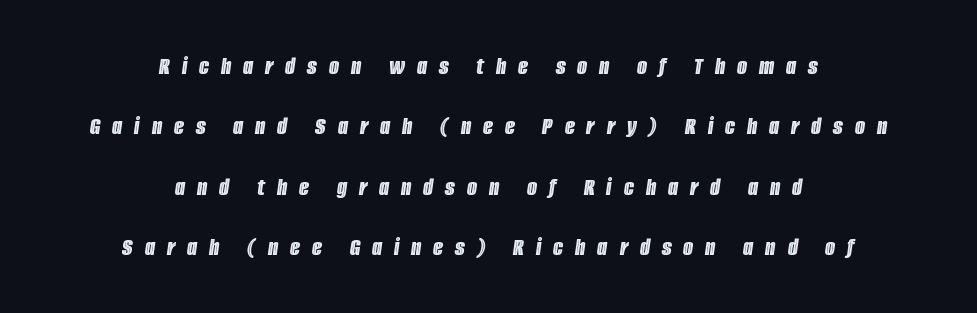
Q: Is the text italic (slanted)? A: Yes, it leans right by about 8 degrees.
Q: Is the text underlined? A: No.
Q: How is the paragraph aligned? A: Centered.
Q: Is the spacing between letters normal or unusually wide? A: Unusually wide.
Q: Is the spacing between lines tight, normal or loose? A: Loose.
